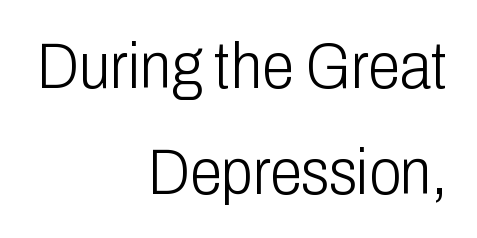
Nope, not italic — everything's standing straight. The strokes are not fattened; the text isn't bold. This sample keeps an unexceptional amount of space between lines. Every row of glyphs terminates at an identical x-position on the right. These lines keep a tight, regular rhythm from letter to letter. The foot of each line stays bare and open.
